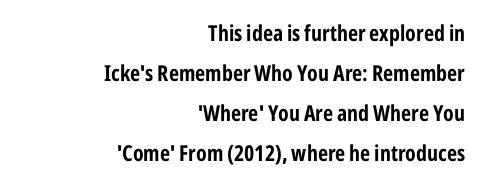
{"italic": "no", "bold": "yes", "underline": "no", "align": "right", "line_spacing_ratio": 1.82, "letter_spacing": "normal", "letter_spacing_em": 0.0, "glyph_px": 22}
